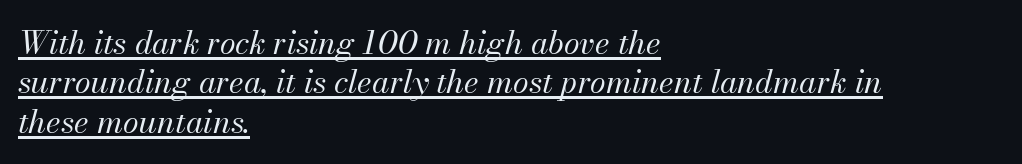
Q: Is the text bold? A: No.
Q: Is the text italic (slanted)? A: Yes, it leans right by about 13 degrees.
Q: Is the text underlined? A: Yes.
Q: How is the paragraph aligned? A: Left-aligned.
Q: Is the spacing between letters normal or unusually wide? A: Normal.
Q: Width (condensed, normal, or wide)? A: Normal.
Q: Stroke contrast? A: Medium.
Q: x-height? A: Small.
Q: Monospaced? A: No.
